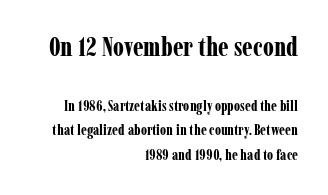
Compared with typical paragraphs, the rows here are spaced about the same. Weight: bold. Has an underline been added? It has not. Ordinary non-slanted type is in use. The rendering anchors every line to the right-hand side. In terms of letterspacing, this is plain default setting.
